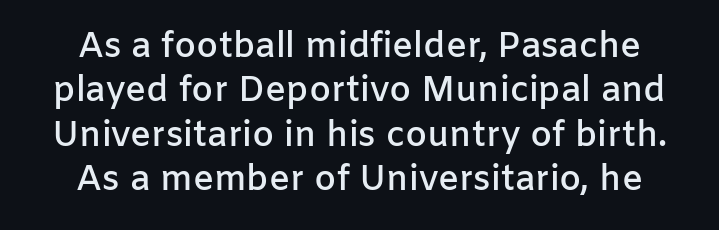
{"serif": "no", "italic": "no", "bold": "semi", "weight": "semibold", "width": "normal", "stroke_contrast": "low", "x_height": "medium", "monospaced": "no", "underline": "no", "align": "center", "line_spacing": "normal", "line_spacing_ratio": 1.27, "letter_spacing": "normal", "letter_spacing_em": 0.0, "glyph_px": 35}
